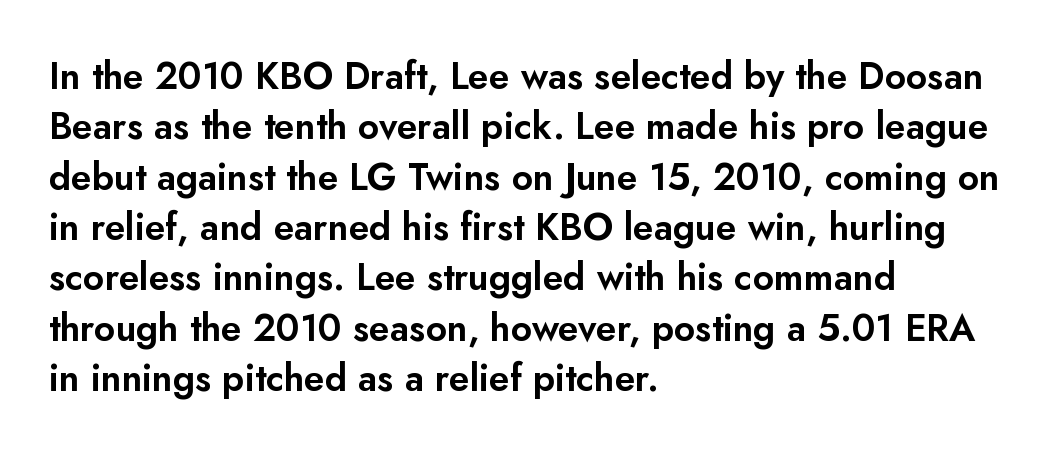
Q: Is the text italic (slanted)? A: No, it is upright.
Q: Is the typeface a serif or a sans-serif typeface? A: Sans-serif.
Q: Is the text underlined? A: No.
Q: How is the paragraph aligned? A: Left-aligned.
Q: Is the spacing between letters normal or unusually wide? A: Normal.
Q: Is the spacing between lines tight, normal or loose? A: Normal.
Q: Width (condensed, normal, or wide)? A: Normal.
Q: Stroke contrast? A: Low.
Q: x-height? A: Small.
Q: Monospaced? A: No.
